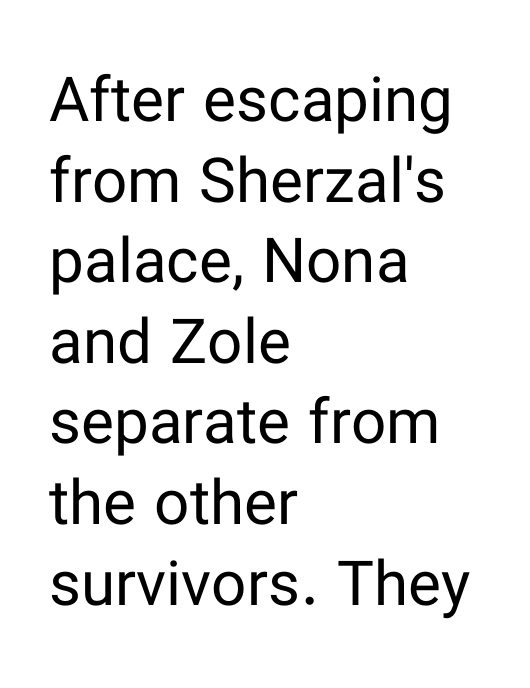
The image shows 62 px regular-weight sans-serif type, upright; set left-aligned, normal line spacing (1.3x), normal letter spacing, not underlined; low stroke contrast and a medium x-height.
